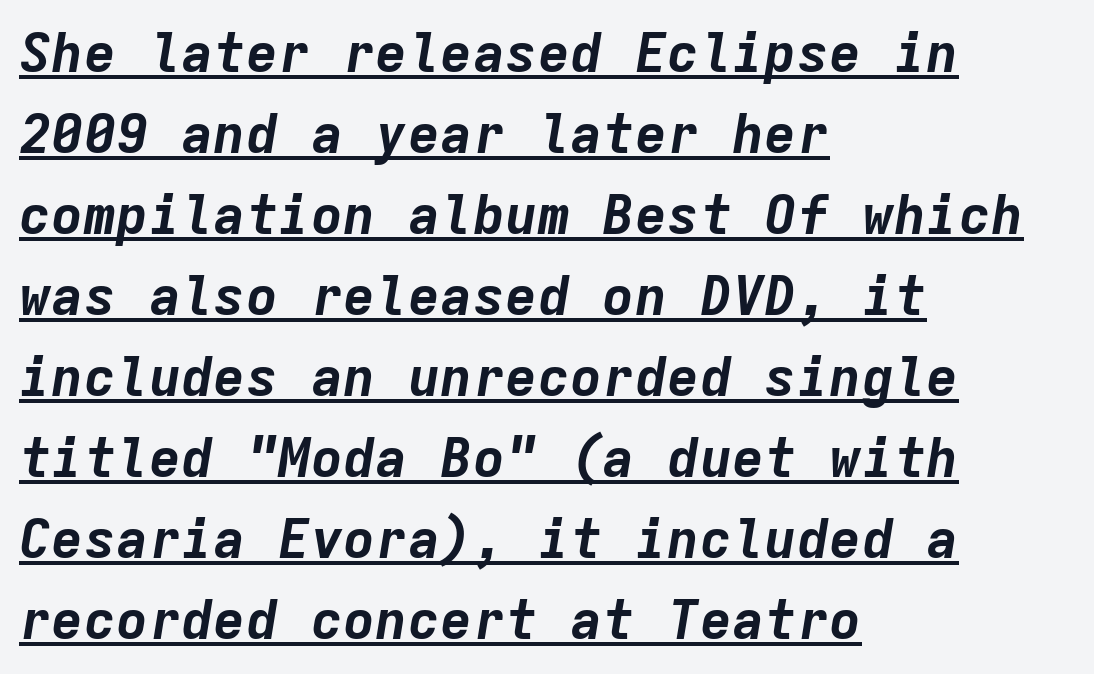
The line-height multiplier appears to be the usual default. These lines were composed using italics. Monospaced: the letters line up in strict vertical columns. You'd pick this weight for a headline — it's a proper bold. The sample's only ornament is a line tracing under the words. The letters sit at their default tracking, neither squeezed nor spread.
